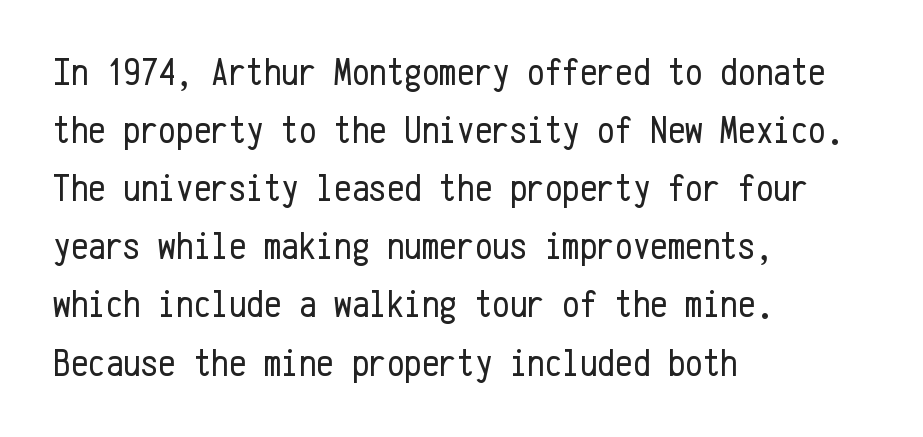
This sample keeps an unexceptional amount of space between lines. The letters carry no serifs — their stems end cleanly without finishing strokes. The foot of each line stays bare and open. Do the letters lean? They stand straight.
